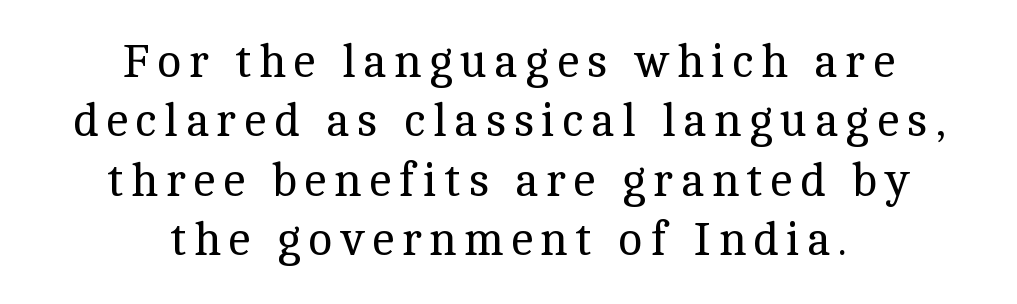
The image shows 46 px regular-weight serif type, upright; set centered, normal line spacing (1.29x), not underlined; a medium x-height.
